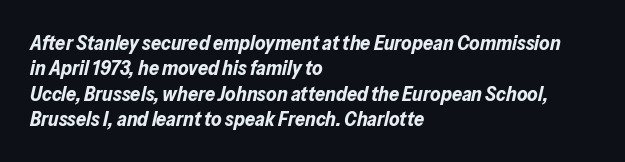
Q: Is the text bold? A: Yes.
Q: Is the text italic (slanted)? A: Yes, it leans right by about 13 degrees.
Q: Is the text underlined? A: No.
Q: How is the paragraph aligned? A: Left-aligned.
Q: Is the spacing between letters normal or unusually wide? A: Normal.
Q: Is the spacing between lines tight, normal or loose? A: Normal.
